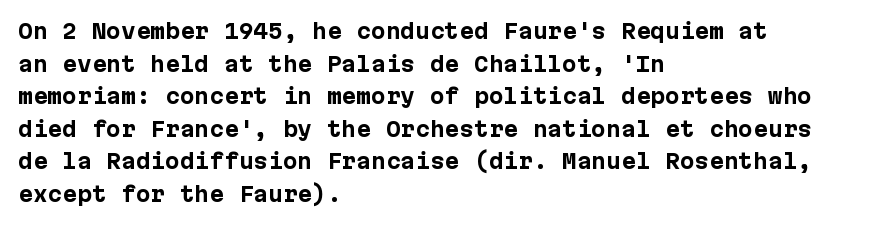
The rendering anchors every line to the left-hand side. In terms of posture, this sample is upright. This sample uses plain, unmodified letter spacing. The gap between lines stays unmarked.
